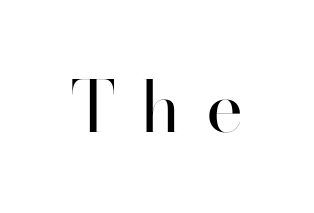
{"serif": "no", "italic": "no", "bold": "no", "weight": "regular", "width": "normal", "stroke_contrast": "high", "x_height": "small", "monospaced": "no", "underline": "no", "letter_spacing": "wide", "letter_spacing_em": 0.36, "glyph_px": 70}
